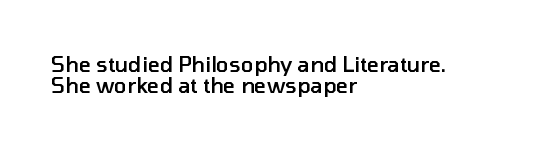
Underline: absent. Semibold letterforms, between regular and bold. Every character sits straight up, as roman type does. Line spacing here is tight. All the whitespace from short lines collects on the right.
